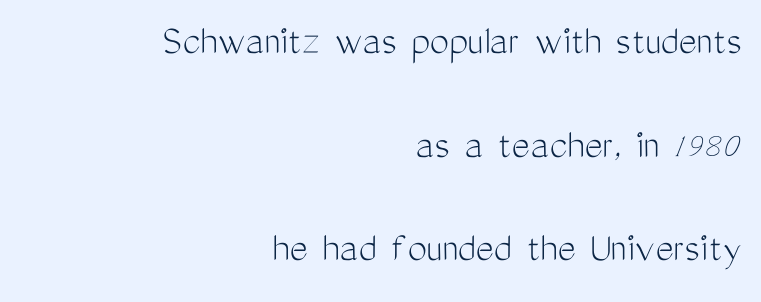
The image shows 43 px light, condensed sans-serif type, upright; set right-aligned, loose line spacing (2.41x), normal letter spacing, not underlined; medium stroke contrast and a medium x-height.
